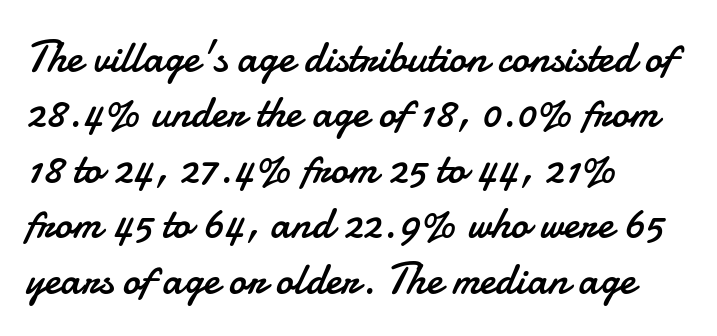
{"serif": "no", "bold": "no", "weight": "regular", "width": "normal", "stroke_contrast": "low", "x_height": "small", "monospaced": "no", "underline": "no", "align": "left", "line_spacing": "normal", "line_spacing_ratio": 1.26, "letter_spacing": "normal", "letter_spacing_em": 0.0, "glyph_px": 44}
